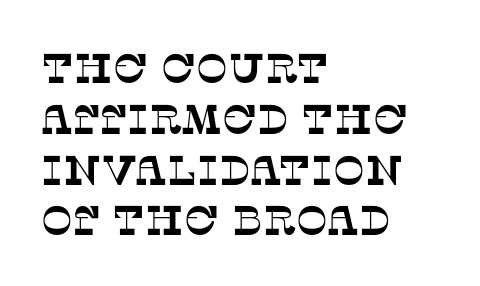
{"serif": "yes", "width": "normal", "stroke_contrast": "low", "x_height": "large", "monospaced": "no", "underline": "no", "align": "left", "line_spacing_ratio": 1.21, "letter_spacing": "normal", "letter_spacing_em": 0.0, "glyph_px": 42}
